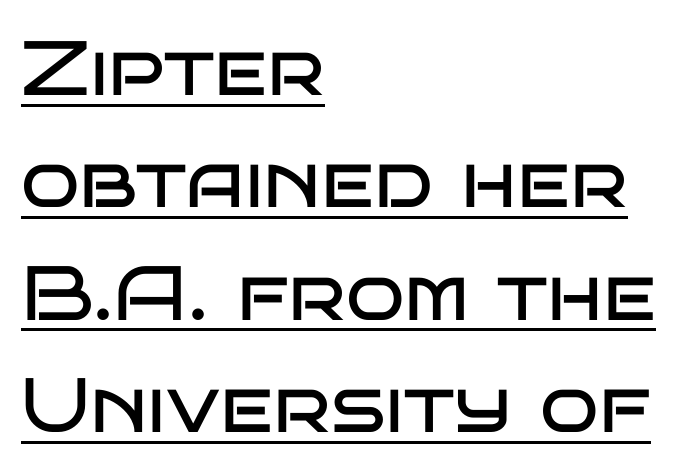
Q: Is the text bold? A: No.
Q: Is the text italic (slanted)? A: No, it is upright.
Q: Is the typeface a serif or a sans-serif typeface? A: Sans-serif.
Q: Is the text underlined? A: Yes.
Q: How is the paragraph aligned? A: Left-aligned.
Q: Is the spacing between letters normal or unusually wide? A: Normal.
Q: Is the spacing between lines tight, normal or loose? A: Normal.
Q: Width (condensed, normal, or wide)? A: Wide.
Q: Stroke contrast? A: Low.
Q: x-height? A: Large.
Q: Monospaced? A: No.
